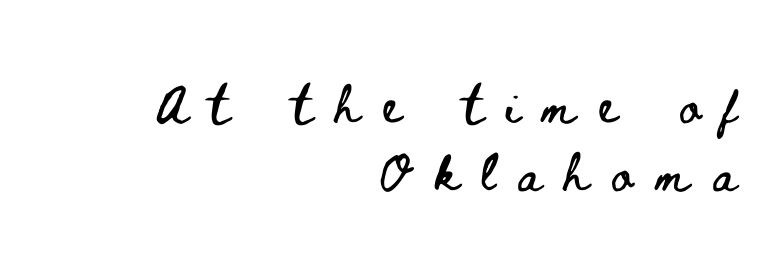
{"width": "wide", "stroke_contrast": "low", "x_height": "small", "monospaced": "no", "underline": "no", "align": "right", "line_spacing": "normal", "line_spacing_ratio": 1.39, "letter_spacing": "wide", "letter_spacing_em": 0.47, "glyph_px": 49}
